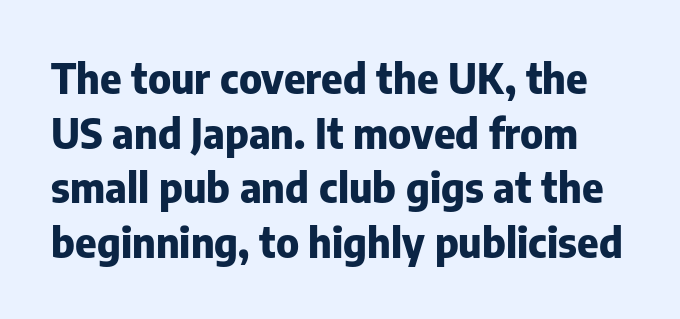
The image shows 41 px heavy sans-serif type, upright; set normal line spacing (1.33x), normal letter spacing, not underlined; low stroke contrast and a medium x-height.
